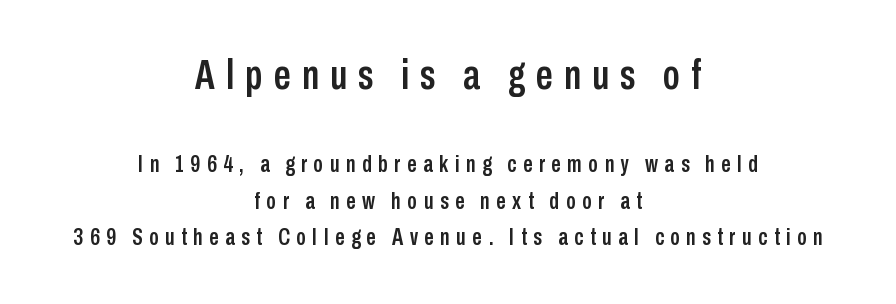
The image shows 42 px condensed sans-serif type, upright; set centered, normal line spacing (1.53x), unusually wide letter spacing (+0.27 em), not underlined; the first (top) block is 1.75x larger; low stroke contrast and a medium x-height.
